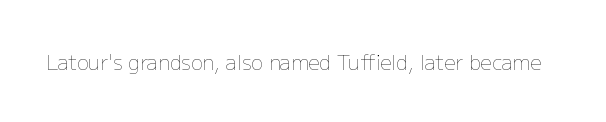
Q: Is the text bold? A: No.
Q: Is the text italic (slanted)? A: No, it is upright.
Q: Is the text underlined? A: No.
Q: Is the spacing between letters normal or unusually wide? A: Normal.
